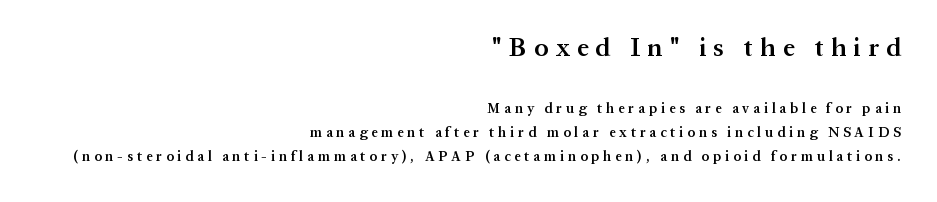
{"italic": "no", "bold": "semi", "underline": "no", "align": "right", "line_spacing_ratio": 1.73, "letter_spacing": "wide", "letter_spacing_em": 0.28, "larger_block": "first", "size_ratio": 1.86, "glyph_px": 26}
